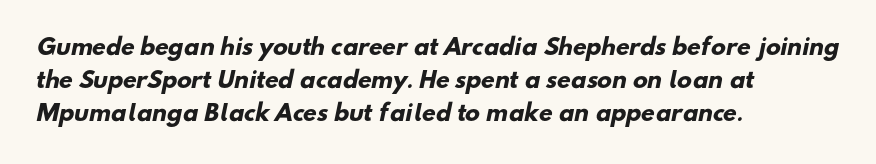
{"bold": "yes", "underline": "no", "align": "left", "line_spacing": "normal", "line_spacing_ratio": 1.49, "letter_spacing": "normal", "letter_spacing_em": 0.0, "glyph_px": 22}
